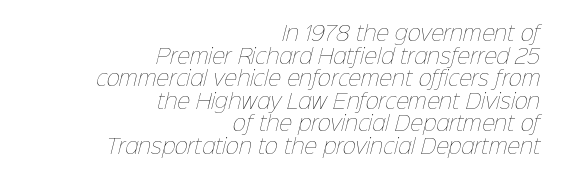
{"bold": "no", "underline": "no", "align": "right", "line_spacing": "tight", "line_spacing_ratio": 1.13, "letter_spacing": "normal", "letter_spacing_em": 0.0, "glyph_px": 20}
